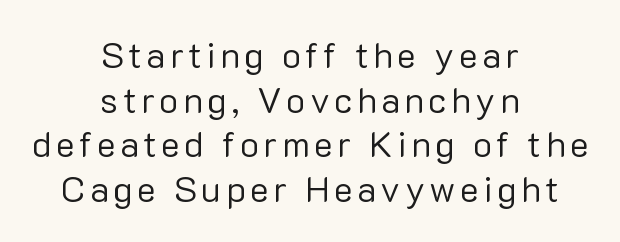
{"serif": "no", "italic": "no", "bold": "no", "weight": "regular", "width": "normal", "stroke_contrast": "low", "x_height": "medium", "monospaced": "no", "underline": "no", "align": "center", "line_spacing_ratio": 1.24, "glyph_px": 36}
